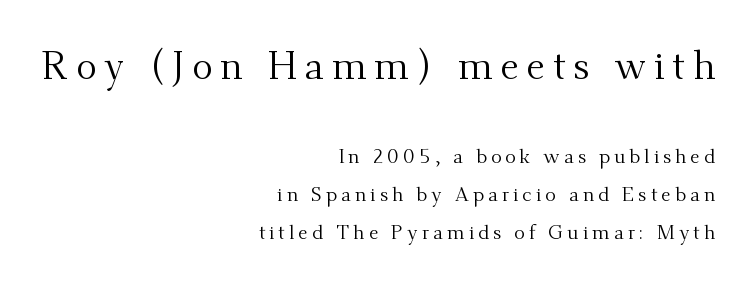
Between one letter and the next there's a generous, obvious gap. The strokes carry an ordinary text weight at most. The face used here is seriffed, in the tradition of book romans. If you drew a line through each stem, it would be perfectly vertical.
